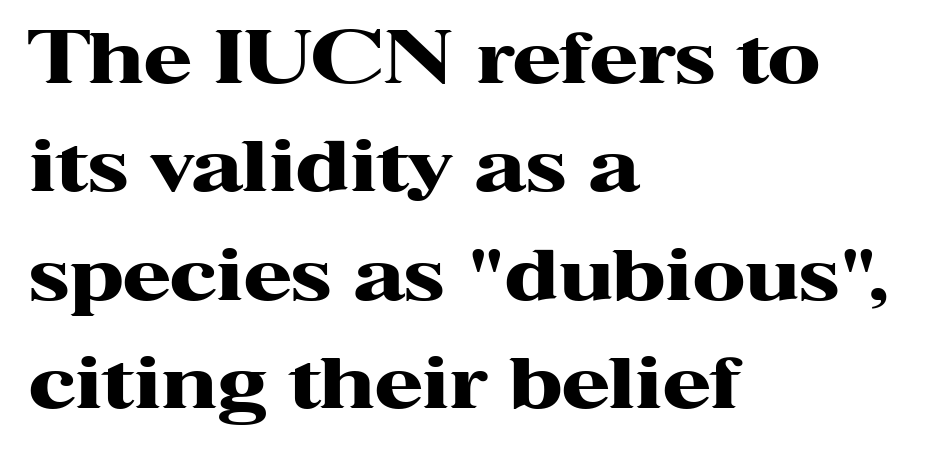
Regarding serifs, this sample has them. The rag falls on the right side of this text block. One glance says typical: line gaps are just what's usual. Italic? Not at all — the glyphs are vertical.
